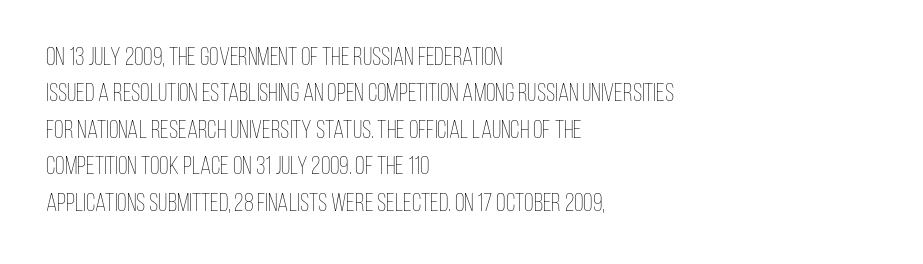
{"italic": "no", "bold": "no", "underline": "no", "align": "left", "line_spacing": "normal", "line_spacing_ratio": 1.46, "letter_spacing": "normal", "letter_spacing_em": 0.0, "glyph_px": 25}
